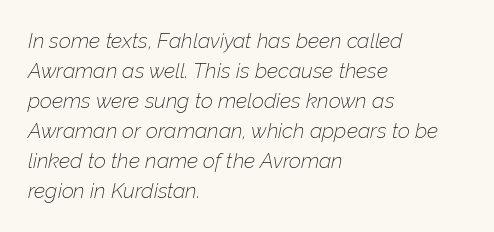
The image shows 21 px text type, italic (leaning right); set left-aligned, normal line spacing (1.43x), normal letter spacing, not underlined.
